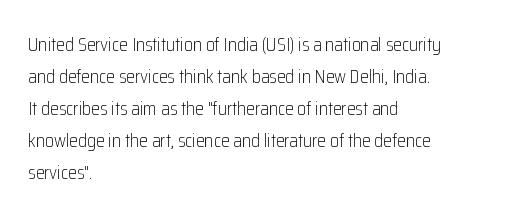
{"italic": "no", "bold": "no", "underline": "no", "align": "left", "line_spacing": "normal", "line_spacing_ratio": 1.6, "letter_spacing": "normal", "letter_spacing_em": 0.0, "glyph_px": 20}
